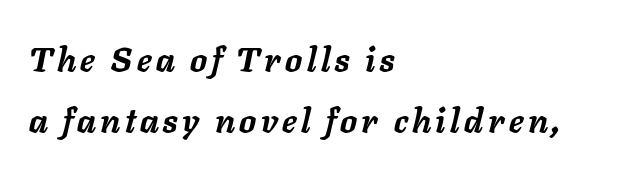
{"italic": "yes", "lean": "right", "slant_degrees": 11, "bold": "yes", "weight": "semibold", "width": "normal", "stroke_contrast": "low", "x_height": "medium", "monospaced": "no", "underline": "no", "align": "left", "line_spacing_ratio": 1.79, "glyph_px": 34}
